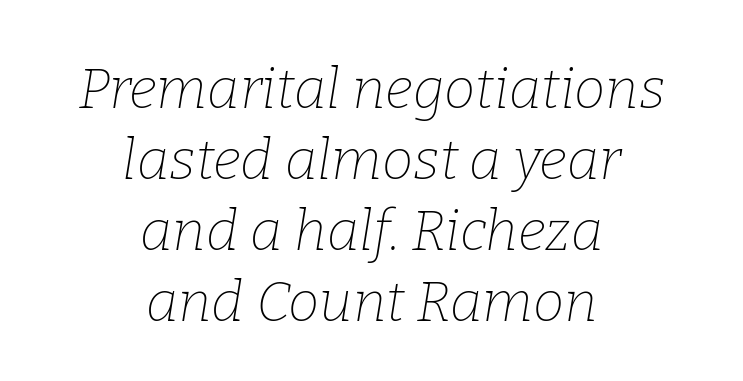
Letter spacing: default. The face used here is proportionally spaced, like ordinary book or web type. Neither beginnings nor endings align; midpoints do. The text was rendered using a seriffed face with decorative stroke endings. The space beneath each line is pristine and unruled. Italic? Definitely — the glyphs are oblique.
